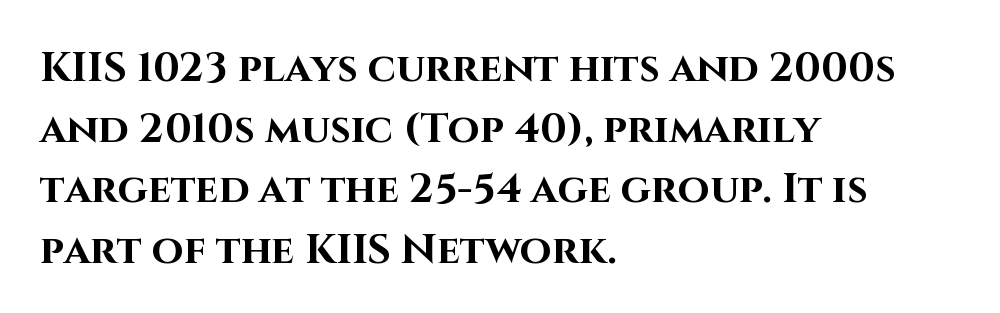
Italic? Not at all — the glyphs are vertical. Caption: multi-line text, flush left, ragged right. Rows of type keep a routine distance in the vertical direction. Rule under the text: the space is simply empty. Do the characters align in a grid? No, the font is proportional. Look at the tracking — it's just the regular setting, nothing added.
